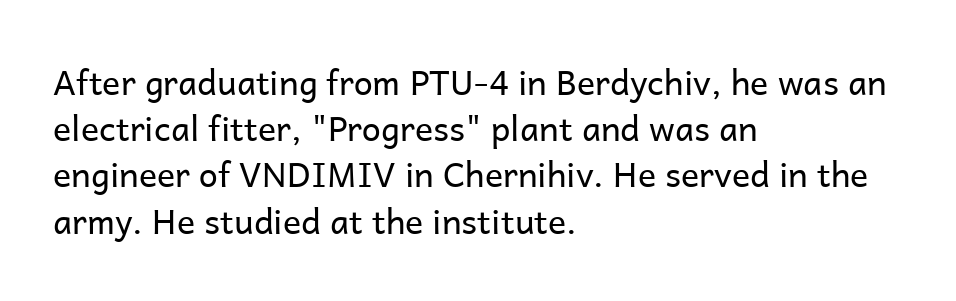
Q: Is the text bold? A: No.
Q: Is the text italic (slanted)? A: No, it is upright.
Q: Is the typeface a serif or a sans-serif typeface? A: Sans-serif.
Q: Is the text underlined? A: No.
Q: How is the paragraph aligned? A: Left-aligned.
Q: Is the spacing between letters normal or unusually wide? A: Normal.
Q: Is the spacing between lines tight, normal or loose? A: Normal.
Q: Width (condensed, normal, or wide)? A: Normal.
Q: Stroke contrast? A: Low.
Q: x-height? A: Medium.
Q: Monospaced? A: No.
